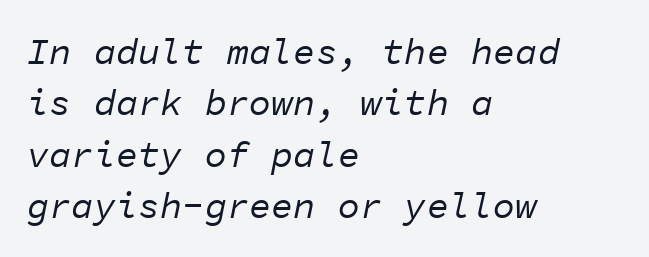
Q: Is the text bold? A: No.
Q: Is the text italic (slanted)? A: Yes, it leans right by about 11 degrees.
Q: Is the text underlined? A: No.
Q: How is the paragraph aligned? A: Left-aligned.
Q: Is the spacing between letters normal or unusually wide? A: Normal.
Q: Is the spacing between lines tight, normal or loose? A: Normal.
Q: Width (condensed, normal, or wide)? A: Normal.
Q: Stroke contrast? A: Low.
Q: x-height? A: Medium.
Q: Monospaced? A: Yes.
